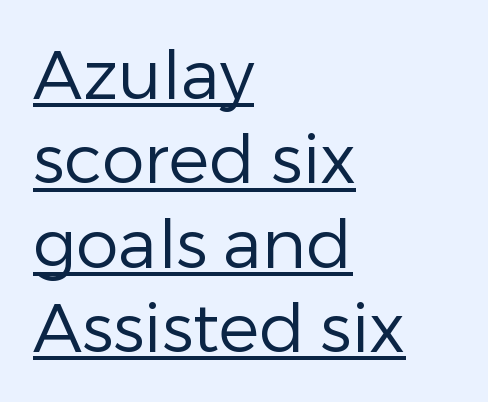
Q: Is the text bold? A: No.
Q: Is the text italic (slanted)? A: No, it is upright.
Q: Is the typeface a serif or a sans-serif typeface? A: Sans-serif.
Q: Is the text underlined? A: Yes.
Q: How is the paragraph aligned? A: Left-aligned.
Q: Is the spacing between letters normal or unusually wide? A: Normal.
Q: Width (condensed, normal, or wide)? A: Normal.
Q: Stroke contrast? A: Low.
Q: x-height? A: Medium.
Q: Monospaced? A: No.
